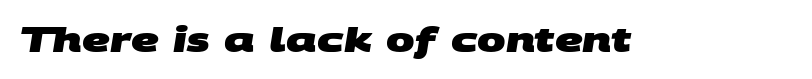
The type is set solid horizontally, with unmodified tracking. Set as a true bold cut, around the 700 mark. Here the designer chose a conventional face with non-uniform glyph widths. Letterform terminals end flat and unadorned throughout the passage. Has an underline been added? It has not.
